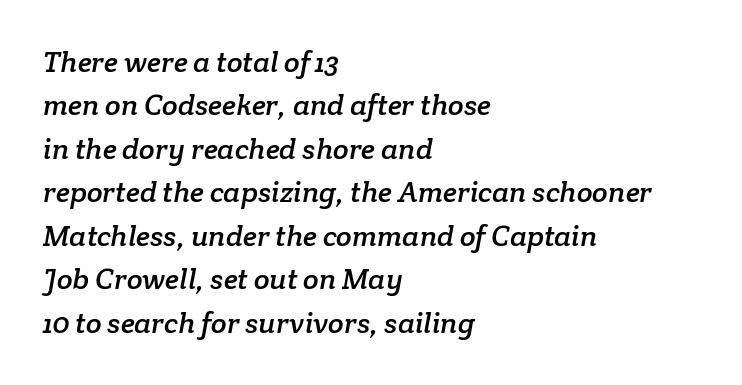
{"serif": "yes", "width": "normal", "stroke_contrast": "low", "x_height": "medium", "monospaced": "no", "underline": "no", "align": "left", "line_spacing": "normal", "line_spacing_ratio": 1.5, "letter_spacing": "normal", "letter_spacing_em": 0.0, "glyph_px": 29}
